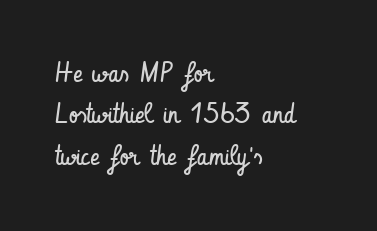
The image shows 28 px regular-weight, condensed sans-serif type, upright; set left-aligned, normal line spacing (1.48x), normal letter spacing, not underlined; low stroke contrast and a small x-height.
